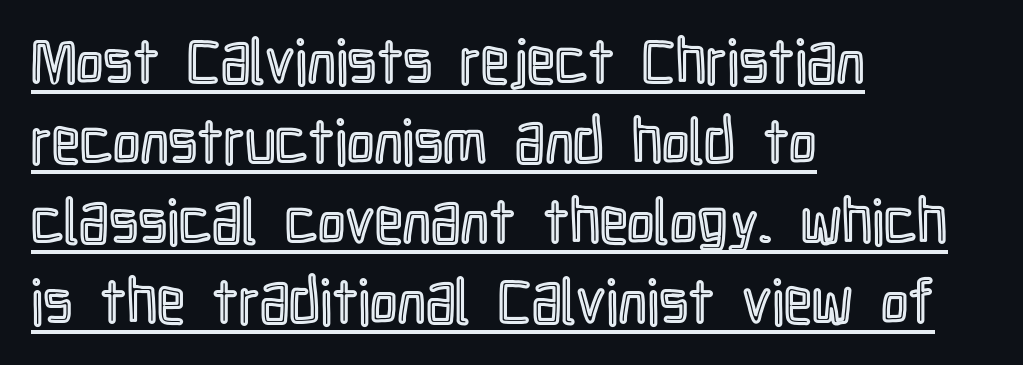
The image shows 62 px condensed type, upright; set left-aligned, normal line spacing (1.29x), normal letter spacing, underlined; a medium x-height.
